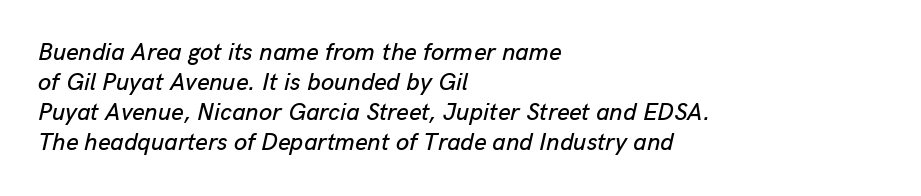
Q: Is the text italic (slanted)? A: Yes, it leans right by about 13 degrees.
Q: Is the text underlined? A: No.
Q: How is the paragraph aligned? A: Left-aligned.
Q: Is the spacing between letters normal or unusually wide? A: Normal.
Q: Is the spacing between lines tight, normal or loose? A: Normal.
